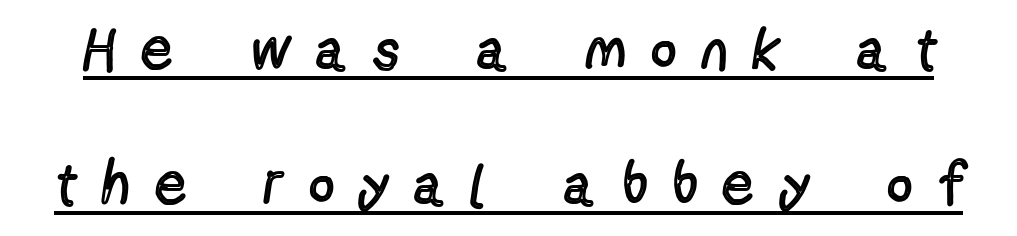
Inter-character spacing is expanded well beyond the font's built-in metrics. Underline: present. Each new line begins a long way beneath the previous one. Caption: face not bold, strokes unweighted.
